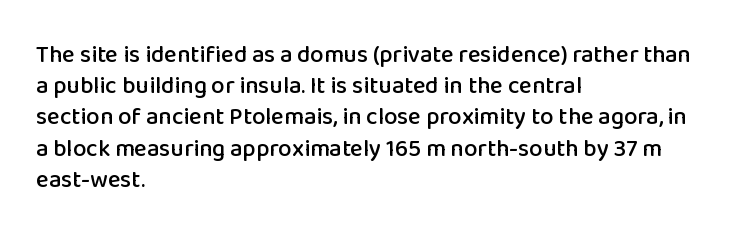
{"italic": "no", "underline": "no", "align": "left", "line_spacing": "normal", "line_spacing_ratio": 1.3, "letter_spacing": "normal", "letter_spacing_em": 0.0, "glyph_px": 24}
